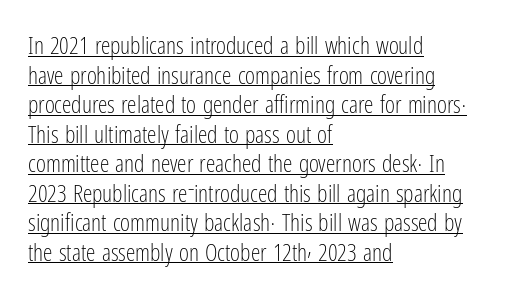
The image shows 24 px text type, upright; set left-aligned, line spacing 1.23x, normal letter spacing, underlined.
